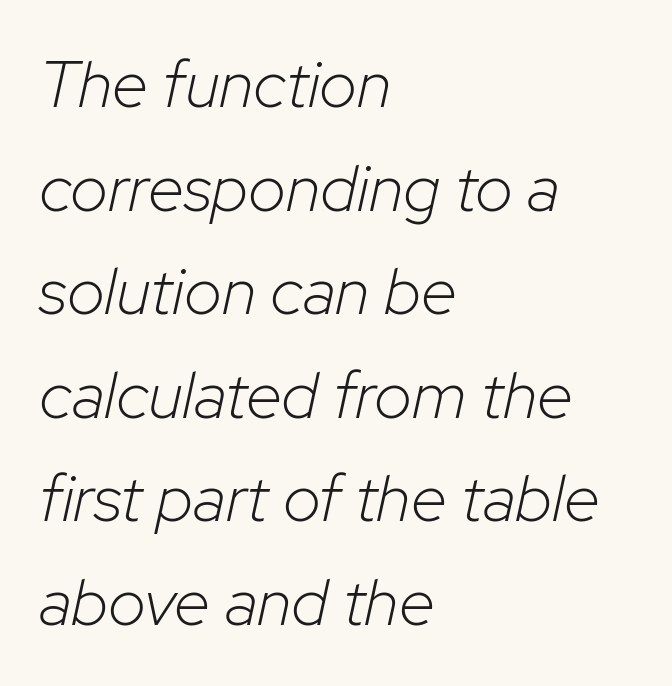
Q: Is the text bold? A: No.
Q: Is the text italic (slanted)? A: Yes, it leans right by about 12 degrees.
Q: Is the text underlined? A: No.
Q: How is the paragraph aligned? A: Left-aligned.
Q: Is the spacing between letters normal or unusually wide? A: Normal.
Q: Is the spacing between lines tight, normal or loose? A: Normal.
Q: Width (condensed, normal, or wide)? A: Normal.
Q: Stroke contrast? A: Low.
Q: x-height? A: Medium.
Q: Monospaced? A: No.
